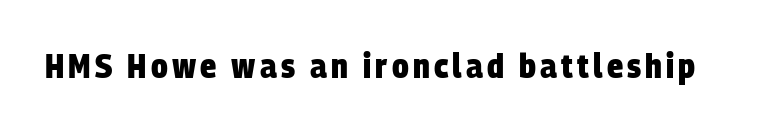
Q: Is the text bold? A: Yes.
Q: Is the typeface a serif or a sans-serif typeface? A: Sans-serif.
Q: Is the text underlined? A: No.
Q: Width (condensed, normal, or wide)? A: Condensed.
Q: Stroke contrast? A: Low.
Q: x-height? A: Large.
Q: Monospaced? A: No.
